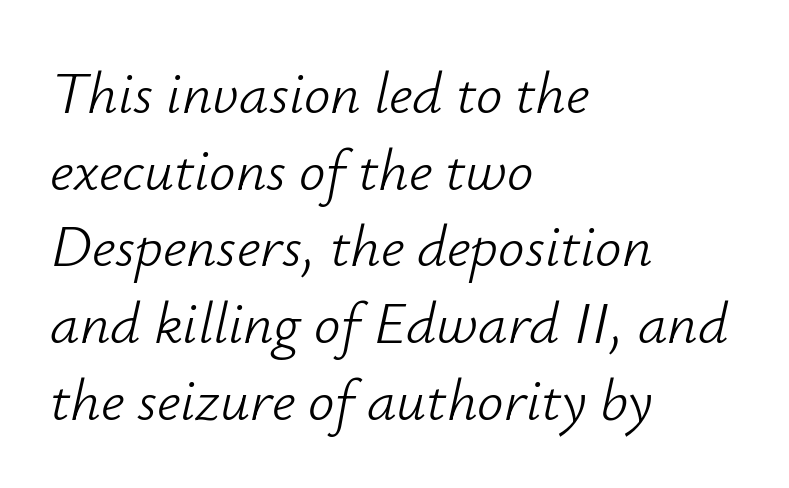
Varying glyph widths throughout — classic text-font behaviour. The baseline area is clear. Observe the ordinary spacing: letters are neighbours, not strangers. Every row of glyphs begins at an identical x-position on the left. Compared with typical paragraphs, the rows here are spaced about the same. The face used here has a pronounced slope to its letters.
